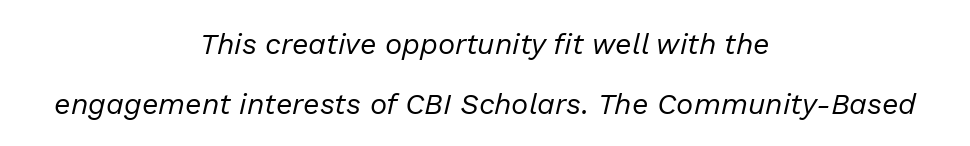
These lines are rendered in a variable-pitch font. The cut favours lightness, reaching ordinary text weight at its darkest. What stands out about the letter spacing? Nothing — it is the standard amount. This sample is center-justified, so both line endings float freely. This is oblique type, the kind used for emphasis or titles.
